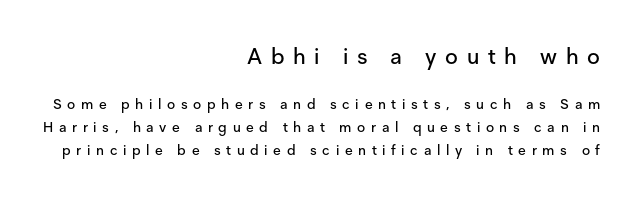
{"italic": "no", "underline": "no", "align": "right", "line_spacing": "normal", "line_spacing_ratio": 1.64, "letter_spacing": "wide", "letter_spacing_em": 0.4, "larger_block": "first", "size_ratio": 1.57, "glyph_px": 22}
